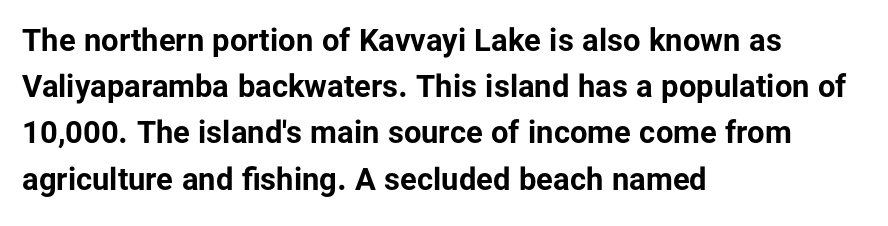
Q: Is the text bold? A: Yes.
Q: Is the text italic (slanted)? A: No, it is upright.
Q: Is the typeface a serif or a sans-serif typeface? A: Sans-serif.
Q: Is the text underlined? A: No.
Q: How is the paragraph aligned? A: Left-aligned.
Q: Is the spacing between letters normal or unusually wide? A: Normal.
Q: Is the spacing between lines tight, normal or loose? A: Normal.
Q: Width (condensed, normal, or wide)? A: Normal.
Q: Stroke contrast? A: Low.
Q: x-height? A: Medium.
Q: Monospaced? A: No.
